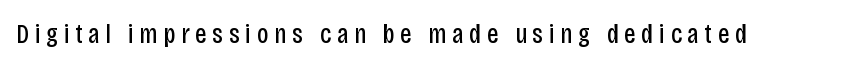
The image shows 28 px regular-weight, condensed sans-serif type, upright; set unusually wide letter spacing (+0.2 em), not underlined; low stroke contrast and a large x-height.
